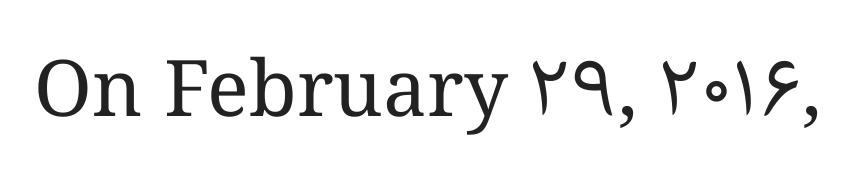
The image shows 78 px regular-weight type, upright; set normal letter spacing, not underlined; medium stroke contrast and a medium x-height.
